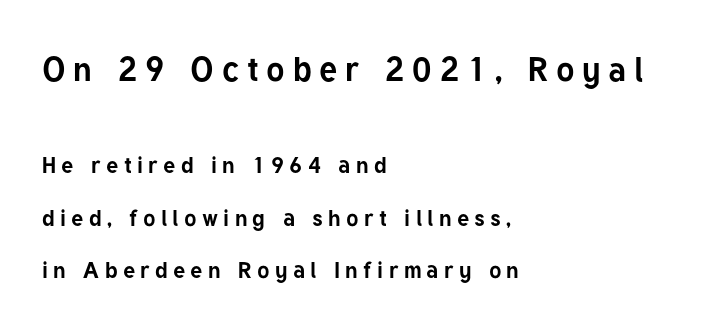
{"serif": "no", "italic": "no", "bold": "yes", "weight": "bold", "width": "normal", "stroke_contrast": "low", "x_height": "medium", "monospaced": "no", "underline": "no", "align": "left", "line_spacing": "loose", "line_spacing_ratio": 2.27, "letter_spacing": "wide", "letter_spacing_em": 0.23, "larger_block": "first", "size_ratio": 1.48, "glyph_px": 34}
